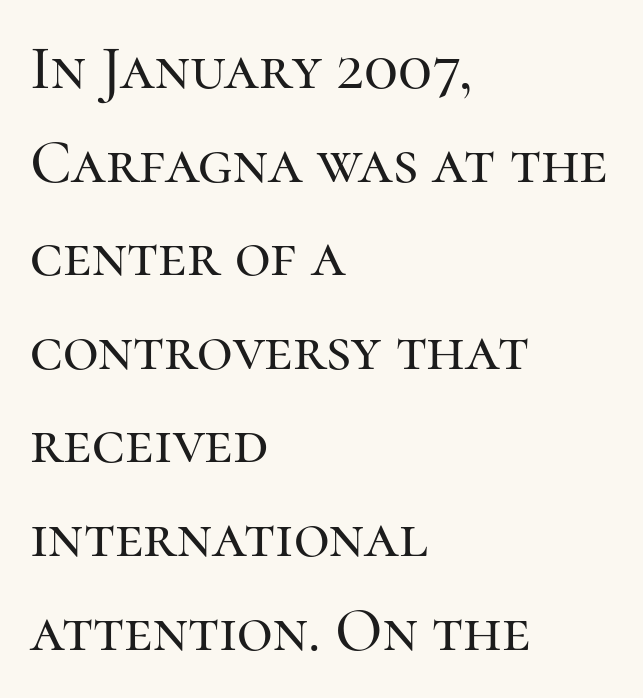
The image shows 62 px serif type, upright; set left-aligned, normal line spacing (1.51x), normal letter spacing, not underlined; high stroke contrast and a medium x-height.
